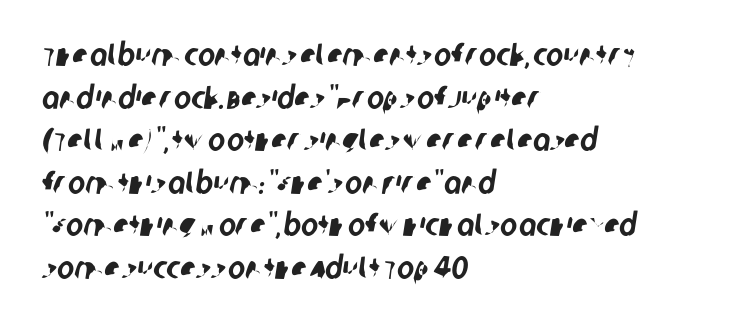
The image shows 32 px condensed sans-serif type; set left-aligned, normal line spacing (1.33x), normal letter spacing, not underlined; low stroke contrast and a large x-height.
